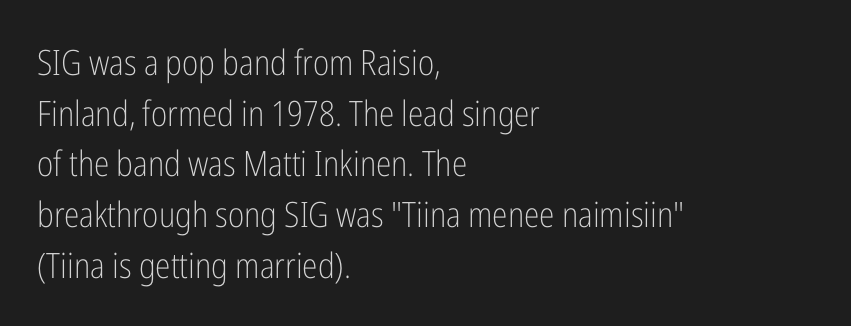
The image shows 35 px light, condensed sans-serif type, upright; set left-aligned, normal line spacing (1.45x), normal letter spacing, not underlined; low stroke contrast and a medium x-height.
